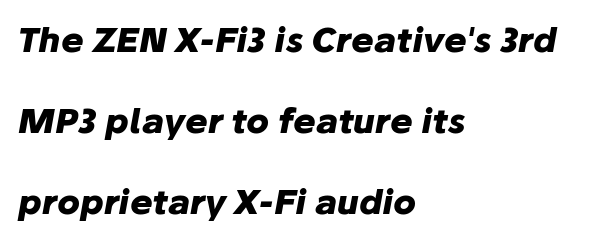
The image shows 34 px heavy type, italic (leaning right); set left-aligned, loose line spacing (2.38x), normal letter spacing, not underlined; low stroke contrast and a medium x-height.
